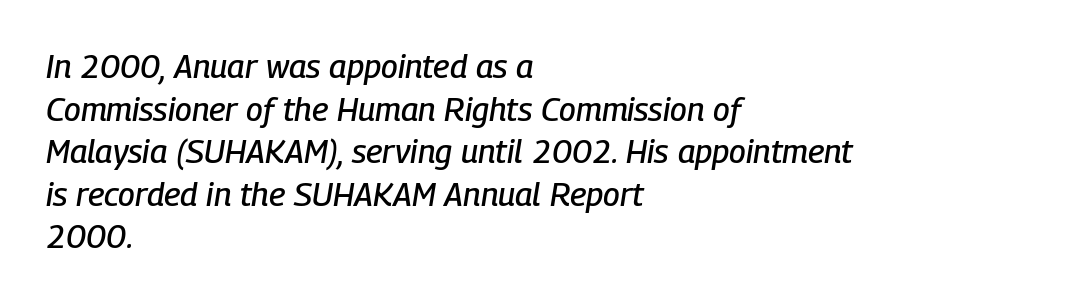
The image shows 33 px condensed type, italic (leaning right); set left-aligned, normal line spacing (1.29x), normal letter spacing, not underlined; low stroke contrast and a medium x-height.
